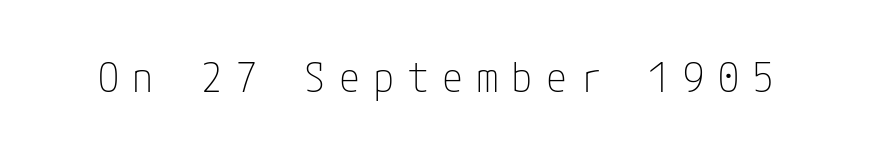
{"serif": "no", "italic": "no", "bold": "no", "weight": "thin", "width": "condensed", "stroke_contrast": "low", "x_height": "medium", "underline": "no", "letter_spacing": "wide", "letter_spacing_em": 0.32, "glyph_px": 42}
